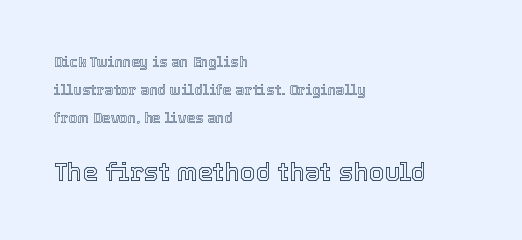
Q: Is the text italic (slanted)? A: No, it is upright.
Q: Is the text underlined? A: No.
Q: How is the paragraph aligned? A: Left-aligned.
Q: Is the spacing between letters normal or unusually wide? A: Normal.
Q: Is the spacing between lines tight, normal or loose? A: Loose.
Q: Which block of text is set in a larger size, the first (top) or the second (bottom)? A: The second (bottom) one.
